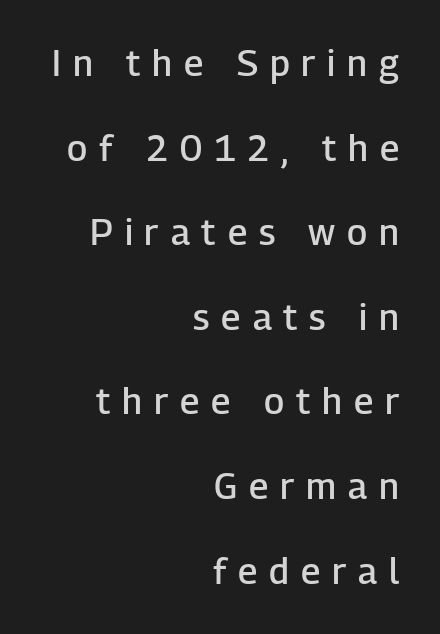
The image shows 36 px semibold sans-serif type, upright; set right-aligned, loose line spacing (2.35x), unusually wide letter spacing (+0.33 em), not underlined; low stroke contrast and a medium x-height.
